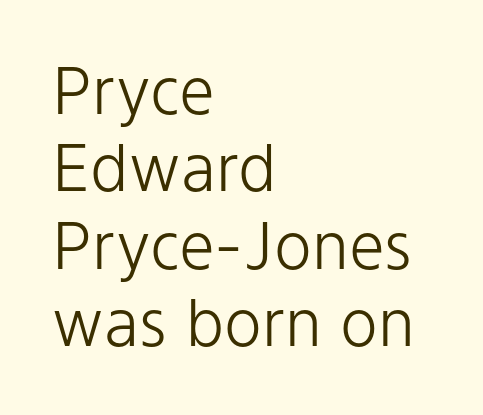
The image shows 64 px light sans-serif type, upright; set left-aligned, line spacing 1.21x, normal letter spacing, not underlined; low stroke contrast and a medium x-height.
